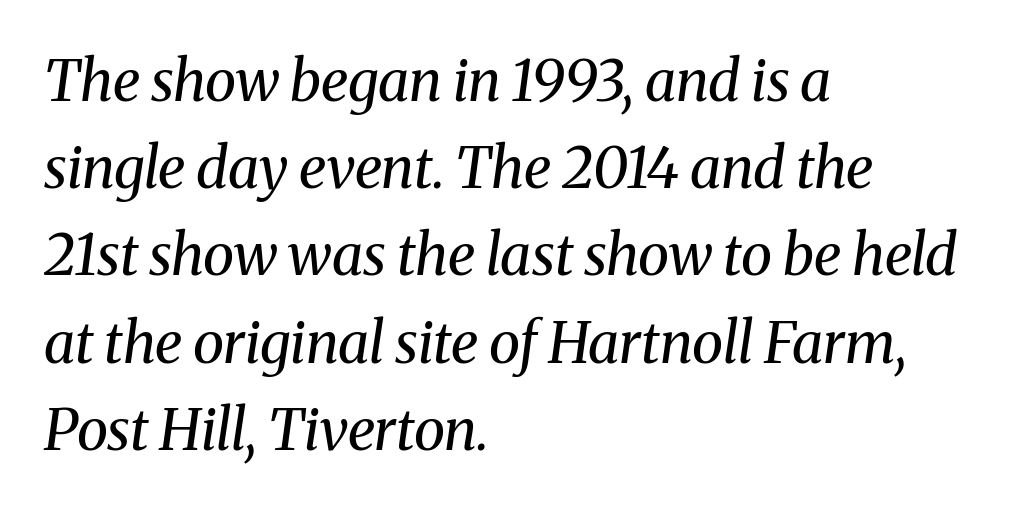
The image shows 57 px regular-weight serif type, italic (leaning right); set left-aligned, normal line spacing (1.53x), normal letter spacing, not underlined; medium stroke contrast and a medium x-height.
